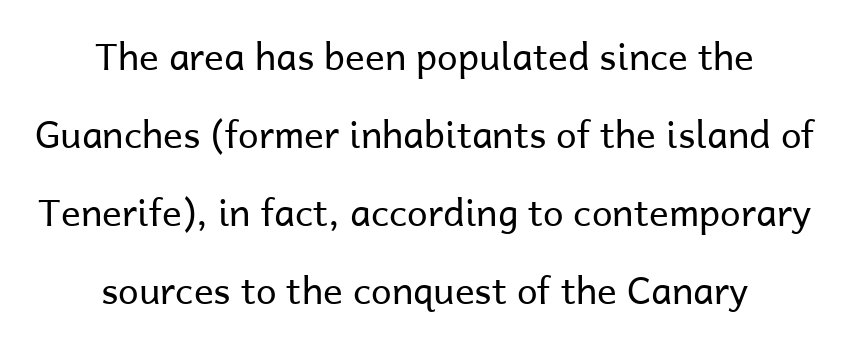
Words appear dense and cohesive because spacing is normal. The foot of each line stays bare and open. Horizontally, the lines are justified to the midpoint only. Vertical spacing — loose. Nope, no serifs anywhere on these letters.
